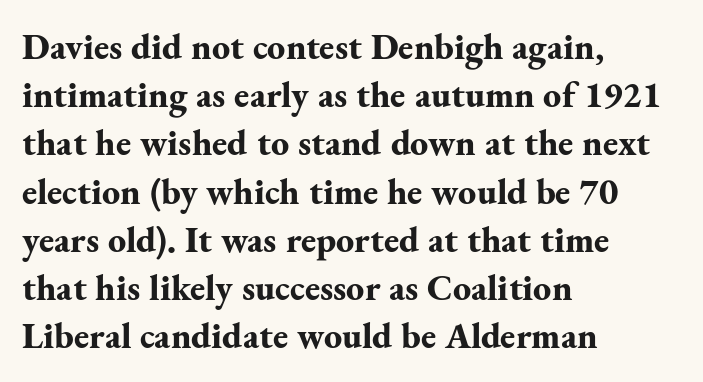
You could call the tracking neutral — neither tight nor loose. Caption: multi-line text, flush left, ragged right. You can tell it's not italic because the verticals are truly vertical. No word sits above an underline.
